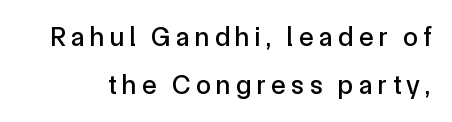
{"italic": "no", "underline": "no", "line_spacing_ratio": 1.76, "letter_spacing": "wide", "letter_spacing_em": 0.2, "glyph_px": 27}
